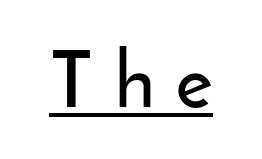
{"serif": "no", "italic": "no", "width": "normal", "stroke_contrast": "low", "x_height": "small", "monospaced": "no", "underline": "yes", "letter_spacing": "wide", "letter_spacing_em": 0.28, "glyph_px": 78}
